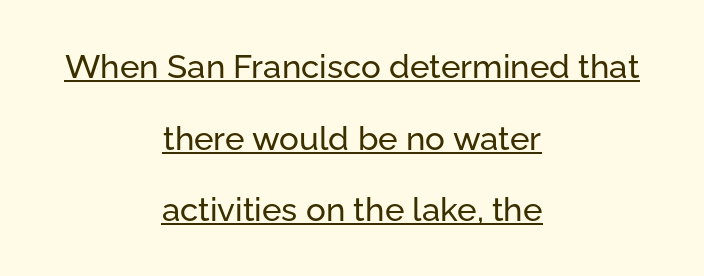
The image shows 33 px sans-serif type, upright; set centered, loose line spacing (2.17x), normal letter spacing, underlined; low stroke contrast and a medium x-height.
